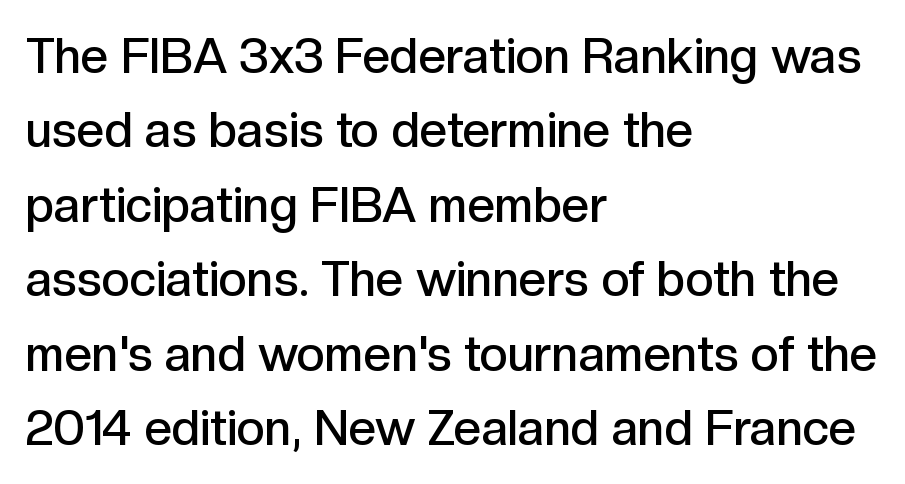
{"serif": "no", "italic": "no", "bold": "semi", "weight": "semibold", "width": "normal", "x_height": "medium", "monospaced": "no", "underline": "no", "align": "left", "line_spacing": "normal", "line_spacing_ratio": 1.52, "letter_spacing": "normal", "letter_spacing_em": 0.0, "glyph_px": 49}
